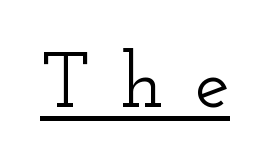
This rendering widens character spacing well past its baseline value. Here the designer chose a conventional face with non-uniform glyph widths. Posture: upright roman. Letterform terminals end in serifs throughout the passage.
